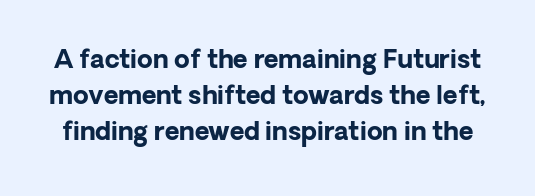
The image shows 25 px bold type, upright; set normal line spacing (1.44x), normal letter spacing, not underlined.
